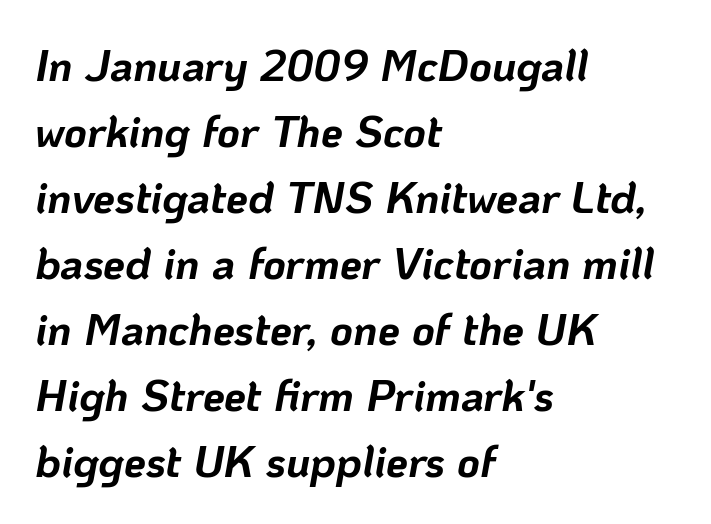
Each letter keeps its own natural width here, so spacing adapts to shape. A bare baseline throughout the passage. These lines keep a tight, regular rhythm from letter to letter. You'd pick this weight for a headline — it's a proper bold. Italic? Definitely — the glyphs are oblique.
